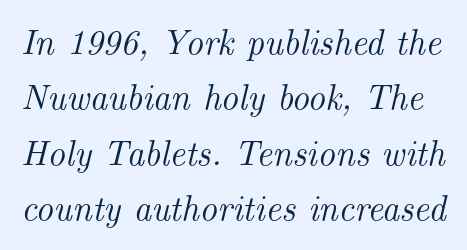
Honestly, the letter spacing is just normal — you wouldn't notice it. What kind of face is this? One with serifs. Leading: standard. Each letter keeps its own natural width here, so spacing adapts to shape.
